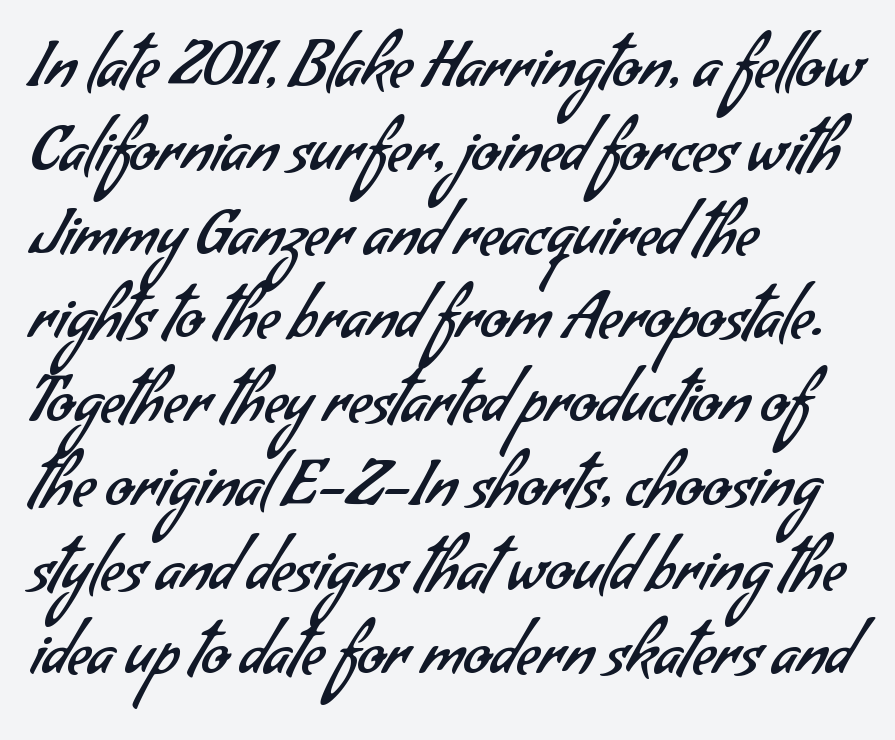
In terms of letterform style, serifs are entirely absent. Caption: face not bold, strokes unweighted. Beneath every word, the page is bare. These lines stack with their left ends in a neat column.
